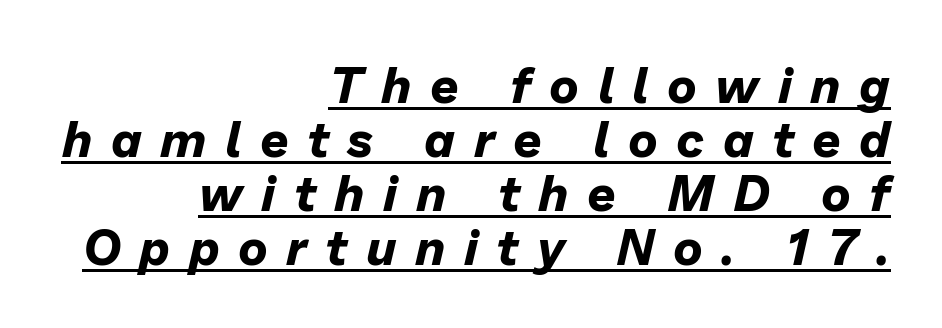
{"italic": "yes", "lean": "right", "slant_degrees": 13, "bold": "yes", "weight": "bold", "width": "normal", "stroke_contrast": "low", "x_height": "medium", "monospaced": "no", "underline": "yes", "align": "right", "line_spacing": "tight", "line_spacing_ratio": 1.08, "letter_spacing": "wide", "letter_spacing_em": 0.37, "glyph_px": 50}
